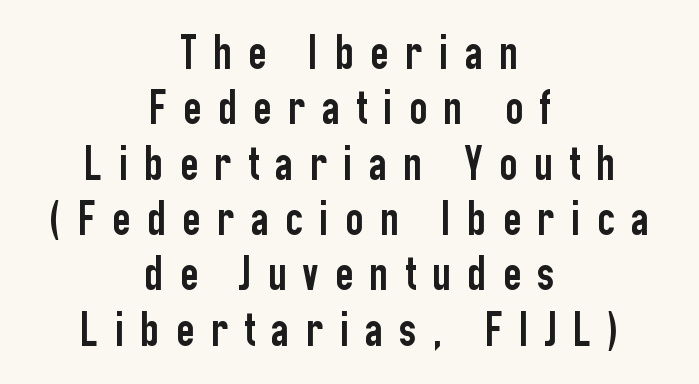
The image shows 49 px condensed sans-serif type, upright; set centered, tight line spacing (1.13x), unusually wide letter spacing (+0.34 em), not underlined; low stroke contrast and a medium x-height.
